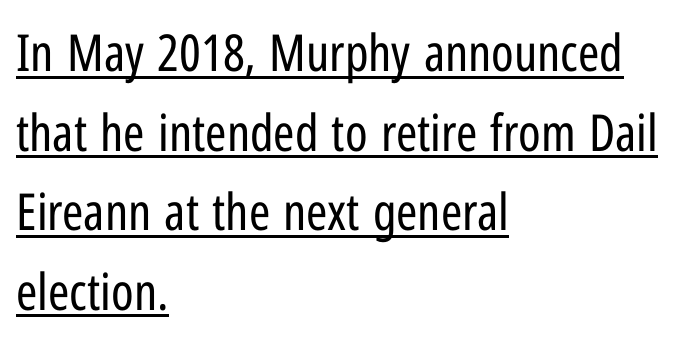
Q: Is the text bold? A: No.
Q: Is the text italic (slanted)? A: No, it is upright.
Q: Is the typeface a serif or a sans-serif typeface? A: Sans-serif.
Q: Is the text underlined? A: Yes.
Q: How is the paragraph aligned? A: Left-aligned.
Q: Is the spacing between letters normal or unusually wide? A: Normal.
Q: Is the spacing between lines tight, normal or loose? A: Normal.
Q: Width (condensed, normal, or wide)? A: Condensed.
Q: Stroke contrast? A: Low.
Q: x-height? A: Medium.
Q: Monospaced? A: No.
